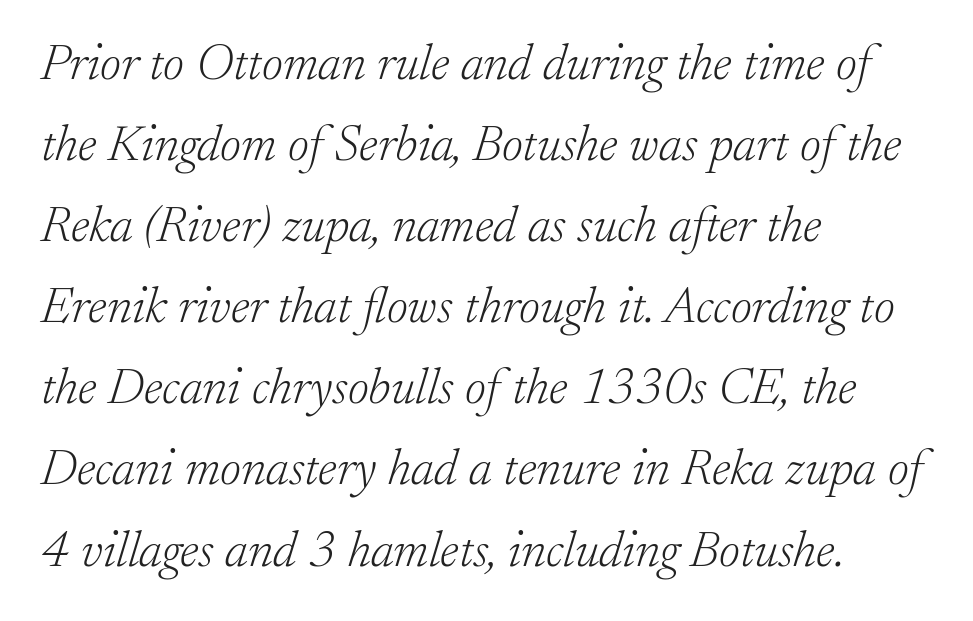
Q: Is the text bold? A: No.
Q: Is the text italic (slanted)? A: Yes, it leans right by about 17 degrees.
Q: Is the typeface a serif or a sans-serif typeface? A: Serif.
Q: Is the text underlined? A: No.
Q: How is the paragraph aligned? A: Left-aligned.
Q: Is the spacing between letters normal or unusually wide? A: Normal.
Q: Is the spacing between lines tight, normal or loose? A: Normal.
Q: Width (condensed, normal, or wide)? A: Normal.
Q: Stroke contrast? A: Low.
Q: x-height? A: Small.
Q: Monospaced? A: No.
